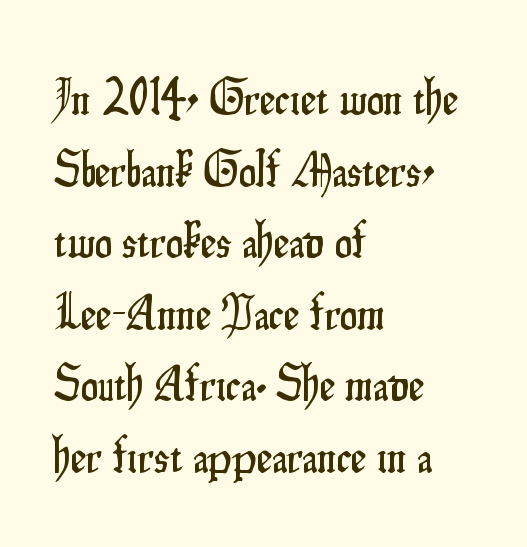
A classic flush-left, rag-right setting is used for this passage. Each new line begins a customary step beneath the previous one. A typesetter would call this proportional, since set widths differ per character. The tracking reads as untouched default to a designer's eye. When letters stand straight like this, we call the style roman or upright. Descender tails drop into unmarked territory.
